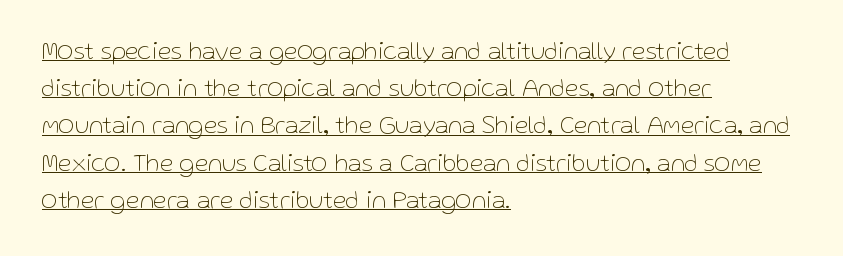
Nothing heavy about these letters — not bold at all. Each word holds together tightly as a unit, with standard inter-letter gaps. Is there any slant? The stems are plumb. This rendering features underlined lettering.
